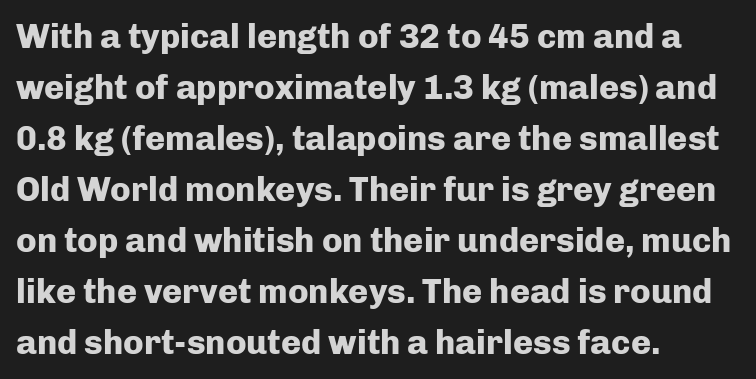
Q: Is the text bold? A: Yes.
Q: Is the text italic (slanted)? A: No, it is upright.
Q: Is the typeface a serif or a sans-serif typeface? A: Sans-serif.
Q: Is the text underlined? A: No.
Q: How is the paragraph aligned? A: Left-aligned.
Q: Is the spacing between letters normal or unusually wide? A: Normal.
Q: Is the spacing between lines tight, normal or loose? A: Normal.
Q: Width (condensed, normal, or wide)? A: Normal.
Q: Stroke contrast? A: Low.
Q: x-height? A: Medium.
Q: Monospaced? A: No.
